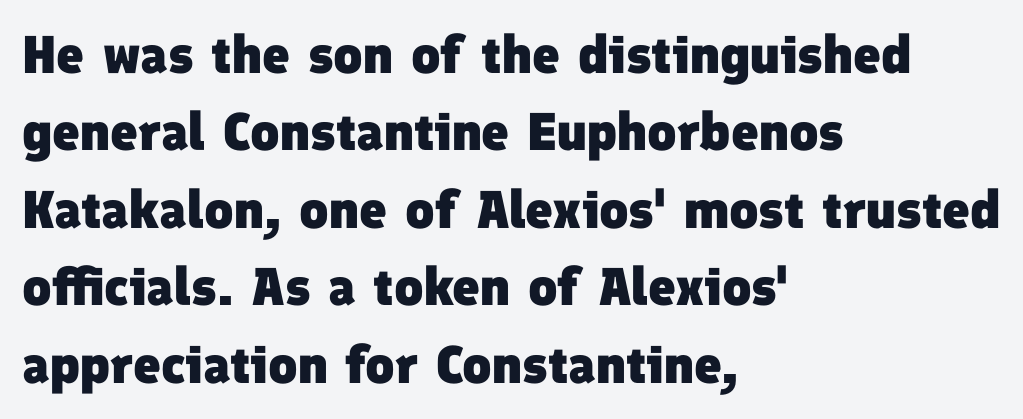
Typographically, this falls in the sans-serif category. You could call the tracking neutral — neither tight nor loose. Check the space under the baseline: it is left empty. The rendering uses natural spacing where letterforms have individual widths.
